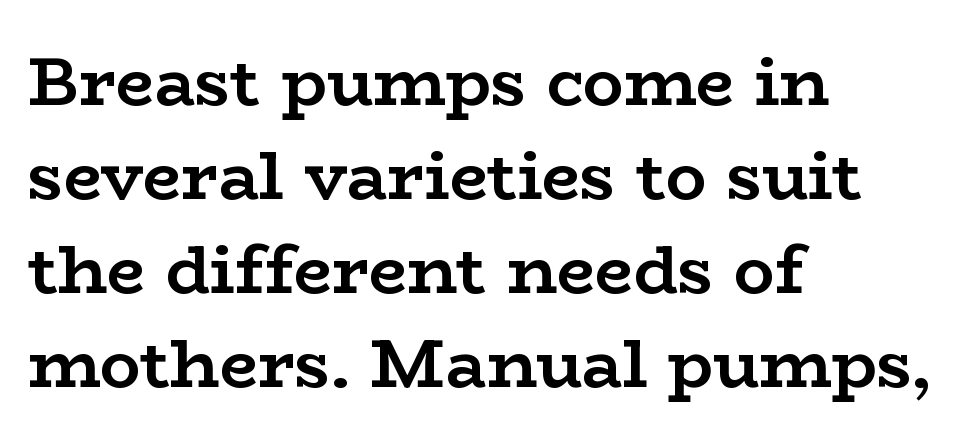
{"serif": "yes", "italic": "no", "bold": "yes", "weight": "semibold", "width": "wide", "stroke_contrast": "low", "x_height": "medium", "monospaced": "no", "underline": "no", "align": "left", "line_spacing": "normal", "line_spacing_ratio": 1.38, "letter_spacing": "normal", "letter_spacing_em": 0.0, "glyph_px": 68}
